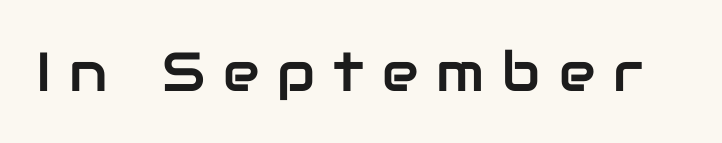
The image shows 55 px sans-serif type, upright; set unusually wide letter spacing (+0.33 em), not underlined; low stroke contrast and a medium x-height.
